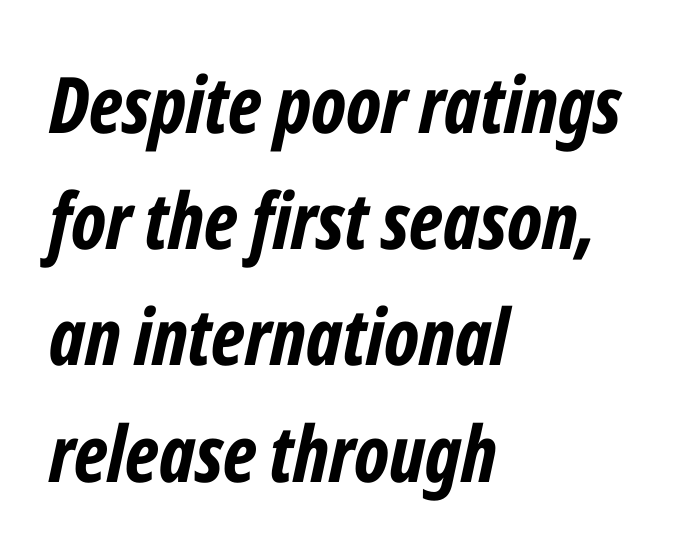
{"italic": "yes", "lean": "right", "slant_degrees": 12, "bold": "yes", "weight": "bold", "width": "condensed", "stroke_contrast": "low", "x_height": "medium", "monospaced": "no", "underline": "no", "align": "left", "line_spacing": "normal", "line_spacing_ratio": 1.49, "letter_spacing": "normal", "letter_spacing_em": 0.0, "glyph_px": 78}
